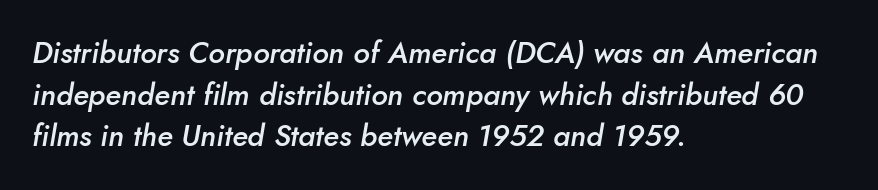
{"italic": "yes", "lean": "right", "slant_degrees": 10, "bold": "semi", "weight": "semibold", "width": "normal", "stroke_contrast": "low", "x_height": "small", "monospaced": "no", "underline": "no", "align": "left", "line_spacing": "normal", "line_spacing_ratio": 1.39, "letter_spacing": "normal", "letter_spacing_em": 0.0, "glyph_px": 30}
